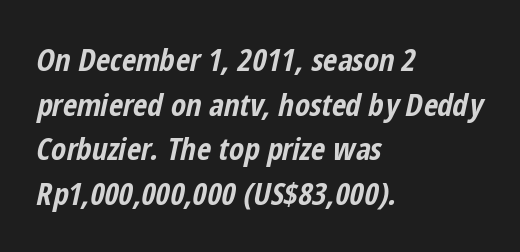
The image shows 31 px bold, condensed type, italic (leaning right); set left-aligned, normal line spacing (1.44x), normal letter spacing, not underlined; low stroke contrast and a medium x-height.
